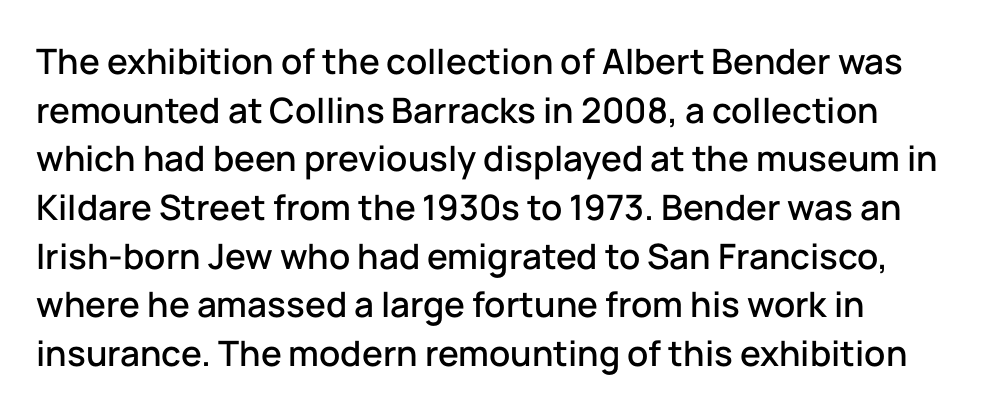
Q: Is the text italic (slanted)? A: No, it is upright.
Q: Is the typeface a serif or a sans-serif typeface? A: Sans-serif.
Q: Is the text underlined? A: No.
Q: Is the spacing between letters normal or unusually wide? A: Normal.
Q: Is the spacing between lines tight, normal or loose? A: Normal.
Q: Width (condensed, normal, or wide)? A: Normal.
Q: Stroke contrast? A: Low.
Q: x-height? A: Medium.
Q: Monospaced? A: No.
